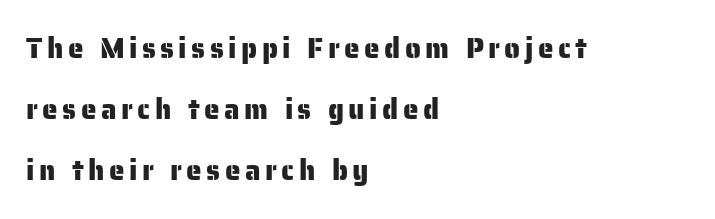
Has an underline been added? It has not. The rendering anchors every line to the left-hand side. The axis of the letterforms is exactly vertical. Widely set lines give the paragraph a tall, airy silhouette. The letters carry no serifs — their stems end cleanly without finishing strokes.
